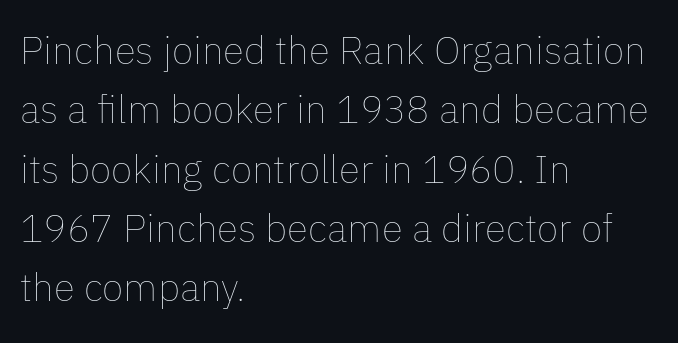
{"italic": "no", "bold": "no", "weight": "thin", "width": "normal", "stroke_contrast": "low", "x_height": "medium", "monospaced": "no", "underline": "no", "align": "left", "line_spacing": "normal", "line_spacing_ratio": 1.52, "letter_spacing": "normal", "letter_spacing_em": 0.0, "glyph_px": 39}
